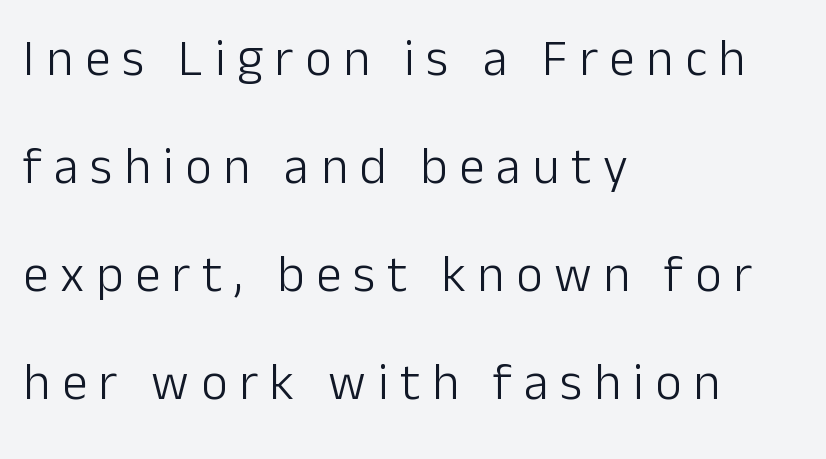
{"serif": "no", "italic": "no", "bold": "no", "weight": "light", "width": "normal", "stroke_contrast": "low", "x_height": "medium", "monospaced": "no", "underline": "no", "align": "left", "line_spacing": "loose", "line_spacing_ratio": 2.12, "letter_spacing": "wide", "letter_spacing_em": 0.23, "glyph_px": 51}
